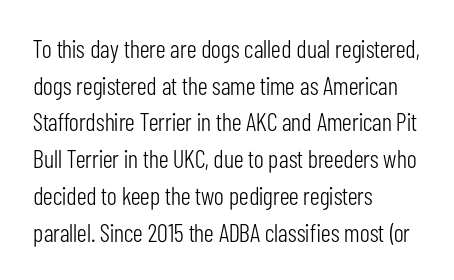
The image shows 25 px text type, upright; set left-aligned, normal line spacing (1.47x), normal letter spacing, not underlined.
